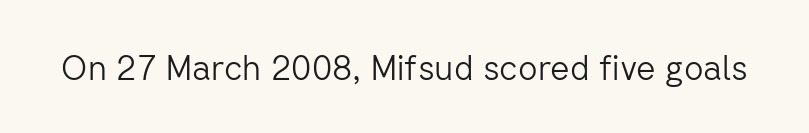
The image shows 34 px light sans-serif type, upright; set normal letter spacing, not underlined; low stroke contrast and a medium x-height.
